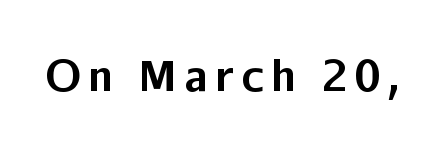
Q: Is the text bold? A: Yes.
Q: Is the text italic (slanted)? A: No, it is upright.
Q: Is the typeface a serif or a sans-serif typeface? A: Sans-serif.
Q: Is the text underlined? A: No.
Q: Width (condensed, normal, or wide)? A: Normal.
Q: Stroke contrast? A: Low.
Q: x-height? A: Medium.
Q: Monospaced? A: No.
